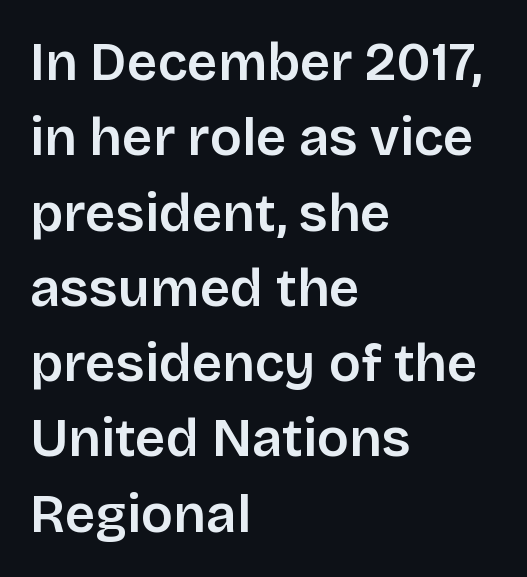
Compared with typical paragraphs, the rows here are spaced about the same. Quick note: not italic, upright. This sample uses plain, unmodified letter spacing. In terms of weight, the rendering is demibold, just under bold.
